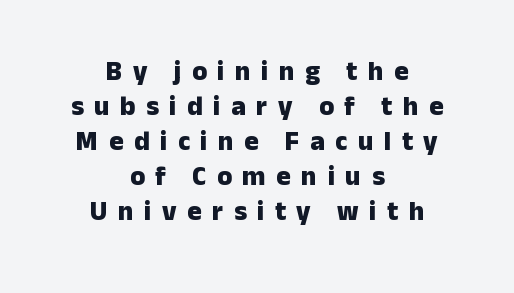
Baseline-to-baseline distance is the conventional proportion of letter height. Glyph-to-glyph distance is far greater than everyday printed text. Centered paragraph, ragged on both sides. The space beneath each line is pristine and unruled. Pretty heavy lettering here — definitely bold. The specimen reads as upright at a glance.
